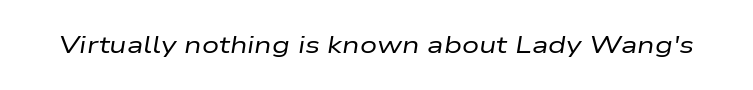
Q: Is the text bold? A: No.
Q: Is the text italic (slanted)? A: Yes, it leans right by about 9 degrees.
Q: Is the text underlined? A: No.
Q: Is the spacing between letters normal or unusually wide? A: Normal.
